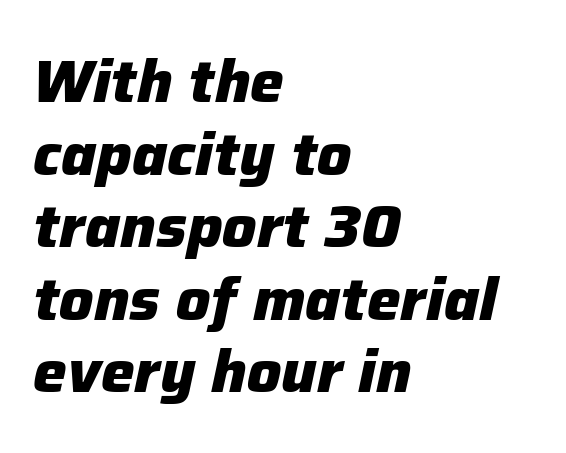
The image shows 60 px heavy type, italic (leaning right); set left-aligned, line spacing 1.21x, normal letter spacing, not underlined; low stroke contrast and a medium x-height.
